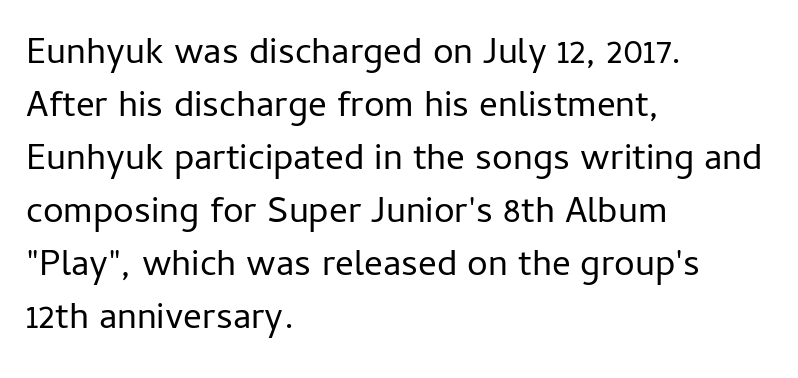
{"serif": "no", "italic": "no", "bold": "no", "weight": "regular", "width": "normal", "stroke_contrast": "low", "x_height": "medium", "monospaced": "no", "underline": "no", "align": "left", "line_spacing": "normal", "line_spacing_ratio": 1.43, "letter_spacing": "normal", "letter_spacing_em": 0.0, "glyph_px": 37}
